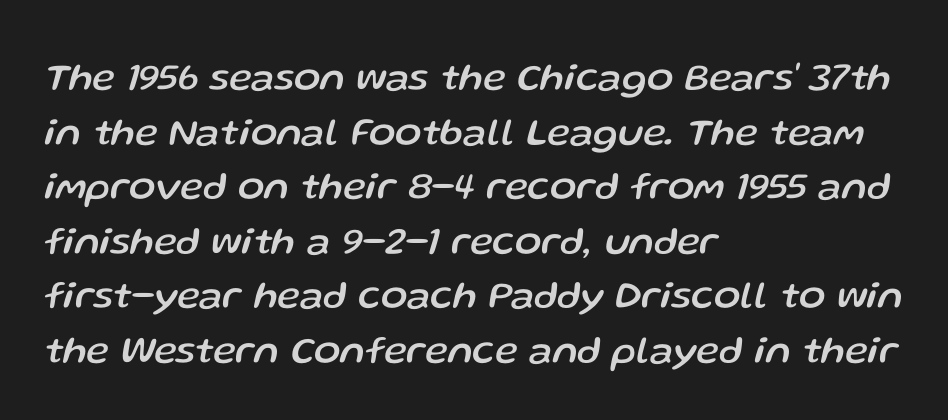
The image shows 39 px text type, italic (leaning right); set left-aligned, normal line spacing (1.4x), normal letter spacing, not underlined; low stroke contrast and a medium x-height.
